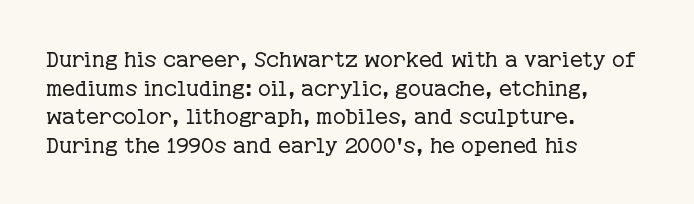
{"italic": "no", "bold": "no", "underline": "no", "align": "left", "line_spacing": "normal", "line_spacing_ratio": 1.3, "letter_spacing": "normal", "letter_spacing_em": 0.0, "glyph_px": 22}
